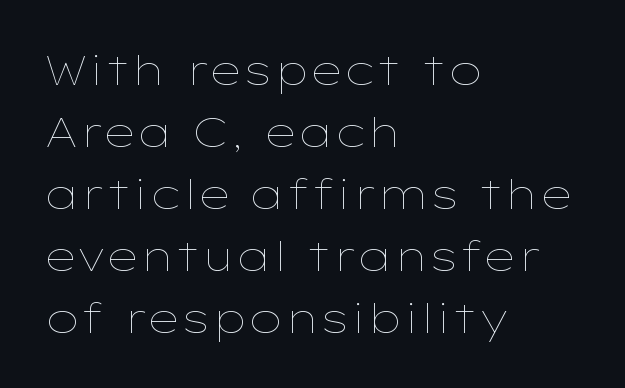
{"italic": "no", "bold": "no", "weight": "thin", "width": "wide", "stroke_contrast": "low", "x_height": "medium", "monospaced": "no", "underline": "no", "align": "left", "line_spacing": "normal", "line_spacing_ratio": 1.51, "letter_spacing": "normal", "letter_spacing_em": 0.0, "glyph_px": 41}
